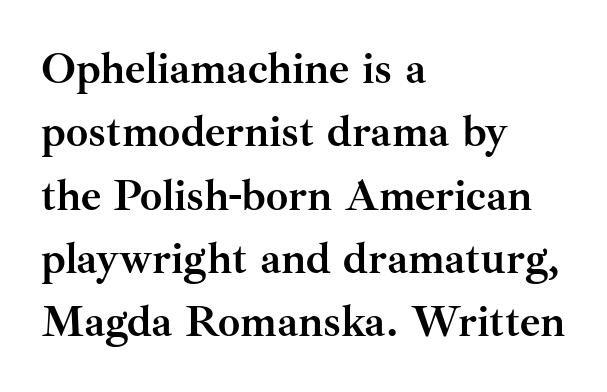
{"serif": "yes", "italic": "no", "bold": "yes", "weight": "semibold", "width": "normal", "stroke_contrast": "medium", "x_height": "small", "monospaced": "no", "underline": "no", "align": "left", "line_spacing": "normal", "line_spacing_ratio": 1.44, "letter_spacing": "normal", "letter_spacing_em": 0.0, "glyph_px": 44}
